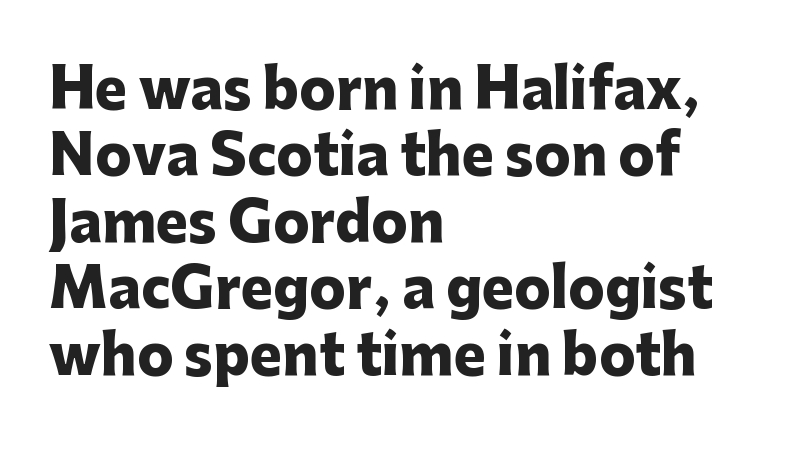
The image shows 54 px heavy sans-serif type, upright; set left-aligned, line spacing 1.23x, normal letter spacing, not underlined; low stroke contrast and a medium x-height.
